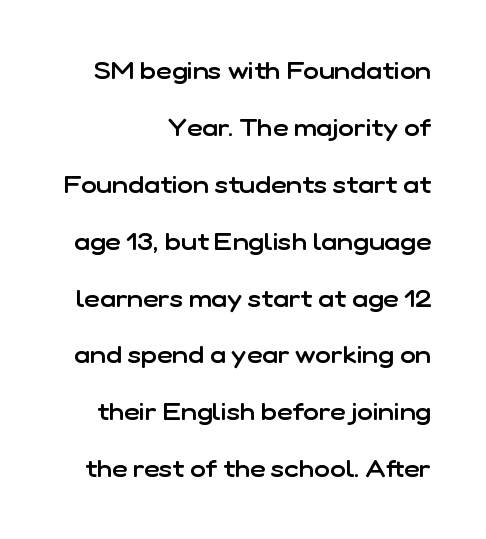
The image shows 24 px text type, upright; set right-aligned, loose line spacing (2.37x), normal letter spacing, not underlined.
